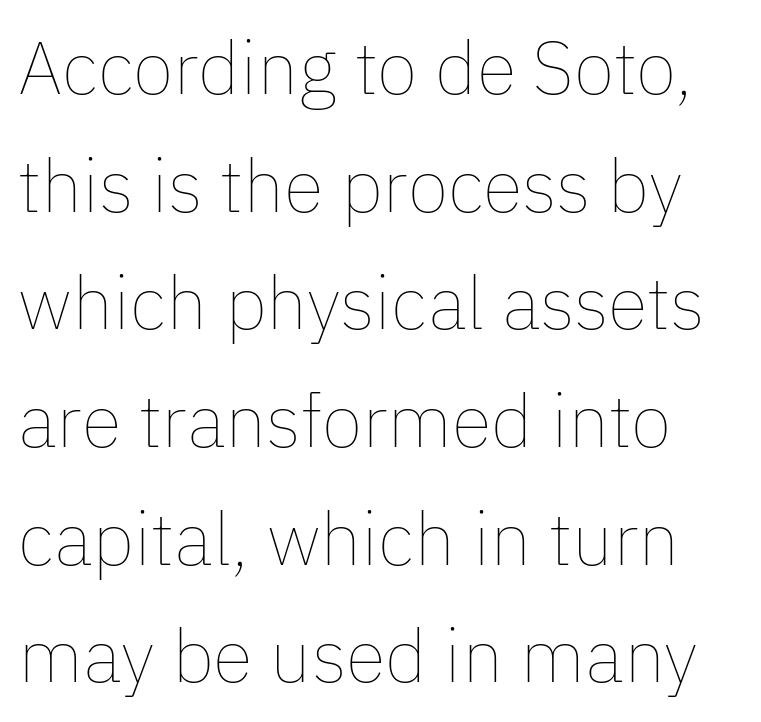
The image shows 74 px thin type, upright; set normal line spacing (1.59x), normal letter spacing, not underlined; low stroke contrast and a medium x-height.
